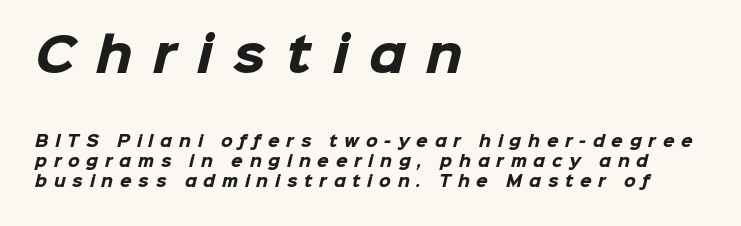
{"serif": "no", "bold": "yes", "weight": "heavy", "width": "normal", "stroke_contrast": "low", "x_height": "medium", "monospaced": "no", "underline": "no", "align": "left", "line_spacing": "normal", "line_spacing_ratio": 1.35, "letter_spacing": "wide", "letter_spacing_em": 0.45, "larger_block": "first", "size_ratio": 3.07, "glyph_px": 46}
